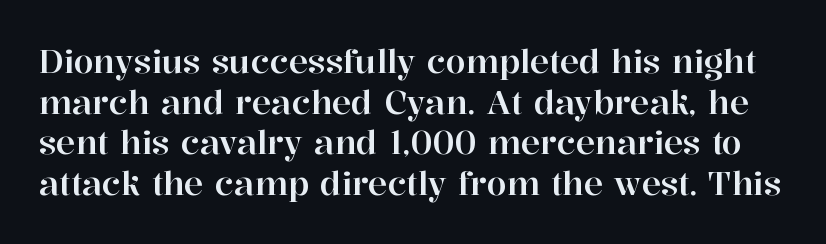
The passage shown is typed in a proportional face where columns would drift. The zone under the glyphs is completely vacant. A typesetter would call this leading conventional body-copy spacing. Every character sits straight up, as roman type does.
